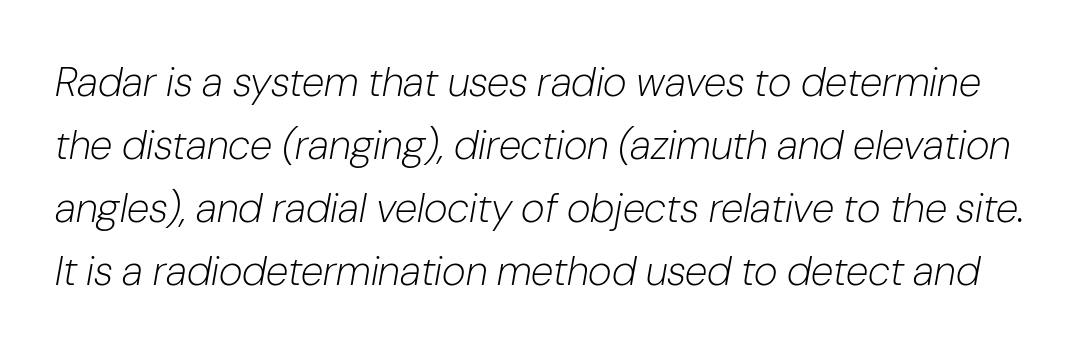
The image shows 41 px light type, italic (leaning right); set normal line spacing (1.54x), normal letter spacing, not underlined; low stroke contrast and a medium x-height.
